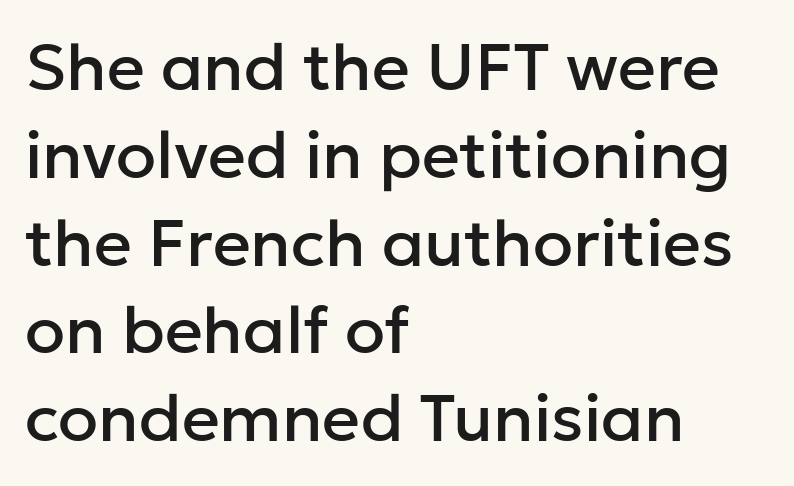
Line spacing here is normal. Looks like regular typesetting: each glyph gets only the width it needs. The lines are quadded left. Descender tails drop into unmarked territory. Upright lettering throughout. Nothing unusual about the tracking: characters are spaced as the font intends.
